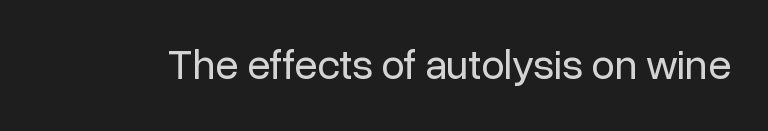
Note: no serifs on the glyphs. The zone under the glyphs is completely vacant. These lines are rendered in a variable-pitch font. The letters stand straight up with perfectly vertical stems.
